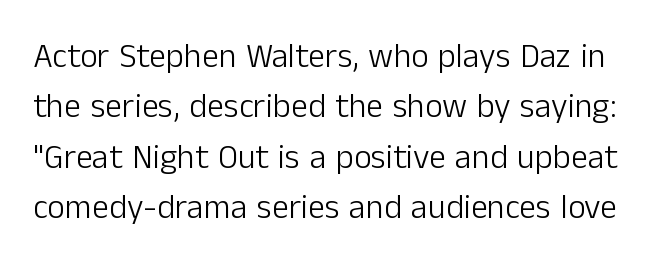
Looks like regular typesetting: each glyph gets only the width it needs. Leading: standard. Descenders are the only things crossing below the line. Here the glyphs are tracked normally, forming tight word shapes.
